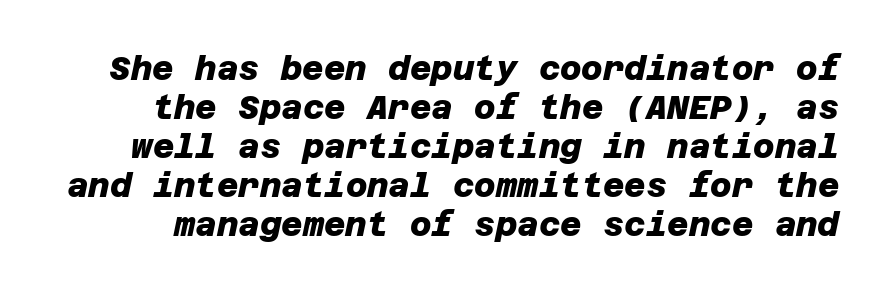
The image shows 33 px heavy sans-serif type; set line spacing 1.18x, normal letter spacing, not underlined; low stroke contrast and a large x-height.
